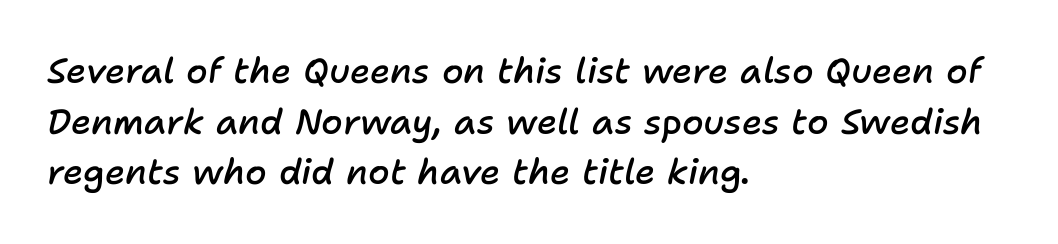
Q: Is the text bold? A: Semi-bold.
Q: Is the text italic (slanted)? A: Yes, it leans right by about 11 degrees.
Q: Is the text underlined? A: No.
Q: How is the paragraph aligned? A: Left-aligned.
Q: Is the spacing between letters normal or unusually wide? A: Normal.
Q: Is the spacing between lines tight, normal or loose? A: Normal.
Q: Width (condensed, normal, or wide)? A: Normal.
Q: Stroke contrast? A: Low.
Q: x-height? A: Medium.
Q: Monospaced? A: No.
